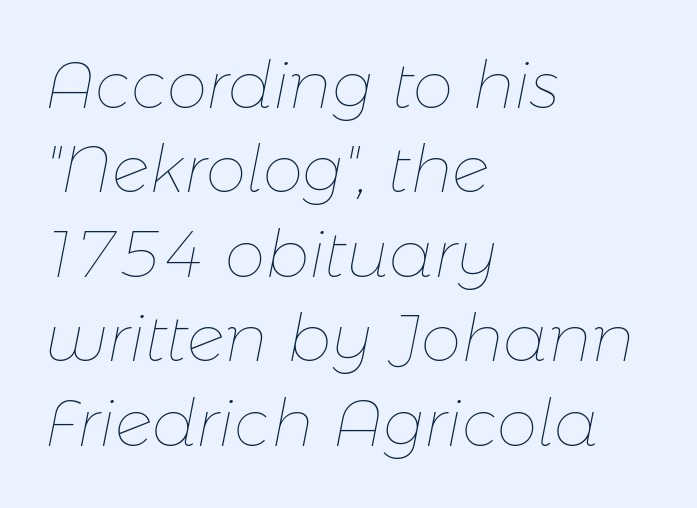
The image shows 65 px thin type, italic (leaning right); set left-aligned, normal line spacing (1.3x), normal letter spacing, not underlined; low stroke contrast and a medium x-height.
